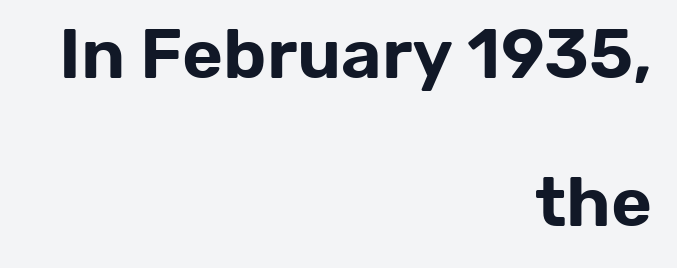
Leading is clearly above the norm, producing a sparse column. These lines stack with their right ends in a neat column. This rendering features lettering with no underline. Examine the stroke ends and you'll find no serifs. Looks like regular typesetting: each glyph gets only the width it needs. Ascenders rise straight up at ninety degrees.
